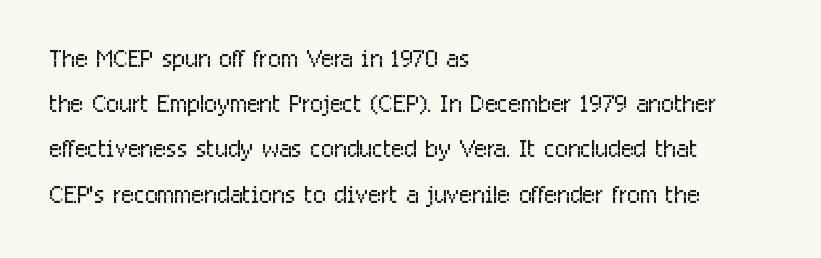
The image shows 34 px light, condensed sans-serif type, upright; set left-aligned, normal line spacing (1.33x), normal letter spacing, not underlined; low stroke contrast and a medium x-height.
